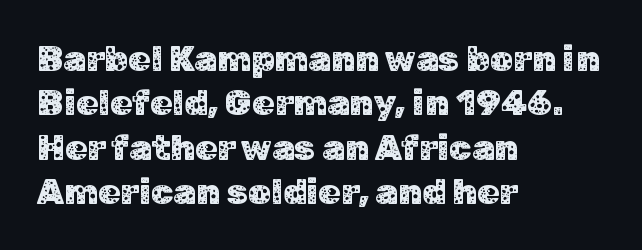
The rendering uses natural spacing where letterforms have individual widths. A typesetter would mark this as roman, not italic. Plain, unruled lines of type. These lines are set flush left with a ragged right edge. Classification — sans serif.
